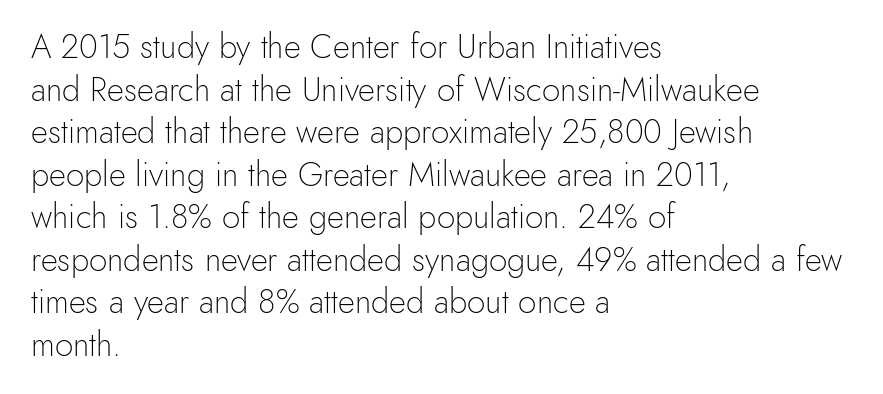
{"serif": "no", "italic": "no", "bold": "no", "weight": "light", "width": "normal", "x_height": "small", "monospaced": "no", "underline": "no", "align": "left", "line_spacing": "normal", "line_spacing_ratio": 1.29, "letter_spacing": "normal", "letter_spacing_em": 0.0, "glyph_px": 33}
